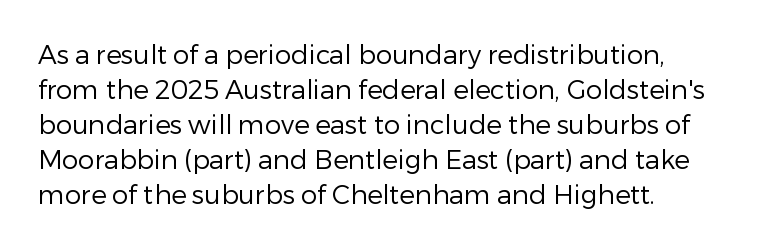
{"italic": "no", "bold": "no", "underline": "no", "align": "left", "line_spacing": "normal", "line_spacing_ratio": 1.35, "letter_spacing": "normal", "letter_spacing_em": 0.0, "glyph_px": 26}
